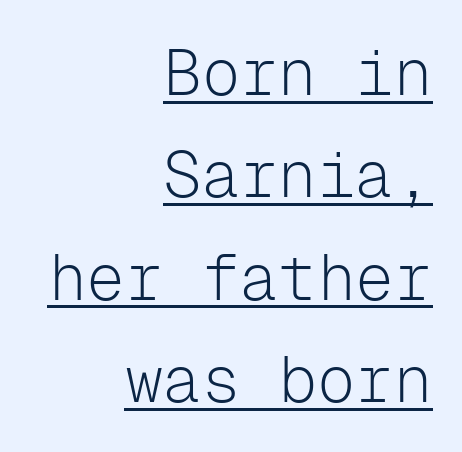
The horizontal fit of the characters is conventional and even. Ascenders rise straight up at ninety degrees. Check where the strokes stop: nothing finishes them off — pure sans. Nothing heavy about these letters — not bold at all.
